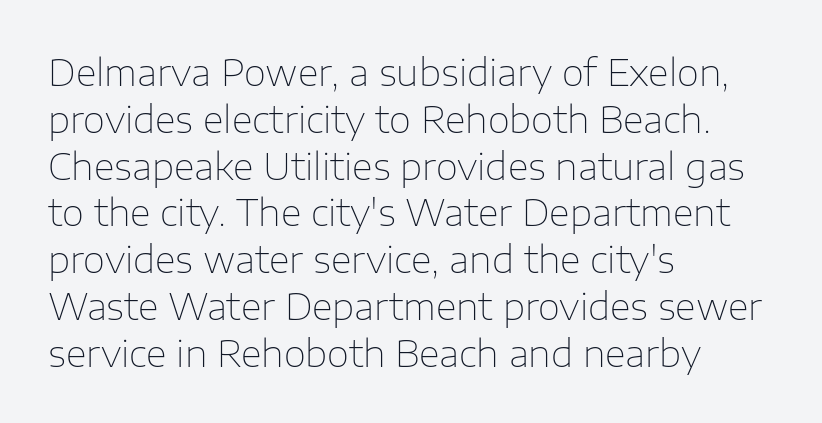
Note: no serifs on the glyphs. Here the designer chose a conventional face with non-uniform glyph widths. Descender tails drop into unmarked territory. Compared with a centered layout, this one pins lines to the left instead. You could call the tracking neutral — neither tight nor loose. One glance says typical: line gaps are just what's usual.
